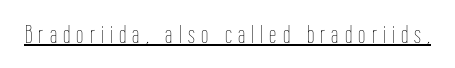
These lines have a slow, spaced-out rhythm from letter to letter. On a weight scale, this lands at 450 or below. Ascenders rise straight up at ninety degrees. The lettering is marked with a stroke running underneath it.
